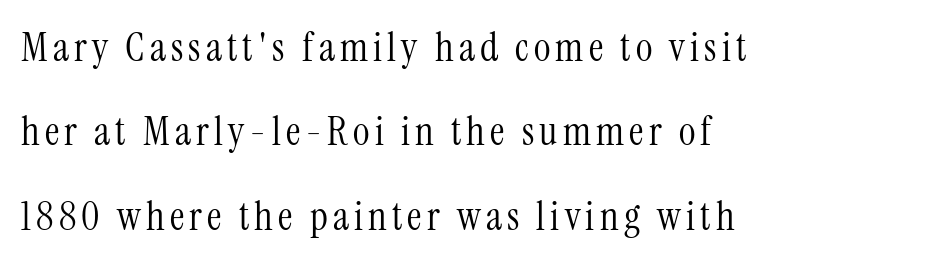
Notice how the stems are strictly vertical — no italics here. The strokes carry an ordinary text weight at most. The lines in this sample share a left origin and differ only in where they stop. Lines of text with bare space underneath. The rendering uses natural spacing where letterforms have individual widths. You could fit nearly another row in the gap between these rows.
